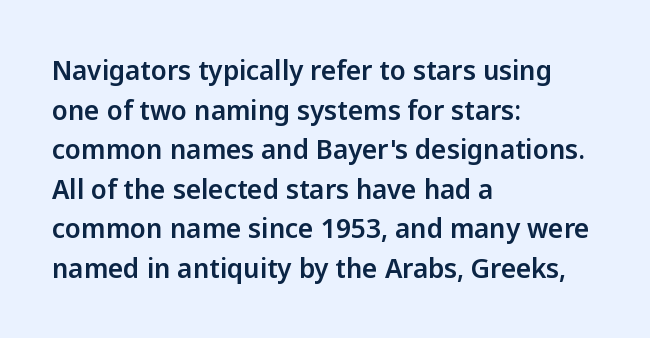
Q: Is the text italic (slanted)? A: No, it is upright.
Q: Is the text underlined? A: No.
Q: How is the paragraph aligned? A: Left-aligned.
Q: Is the spacing between letters normal or unusually wide? A: Normal.
Q: Is the spacing between lines tight, normal or loose? A: Normal.
